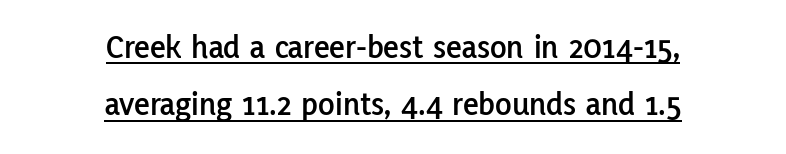
The image shows 34 px sans-serif type, upright; set centered, normal line spacing (1.69x), normal letter spacing, underlined; low stroke contrast and a medium x-height.
